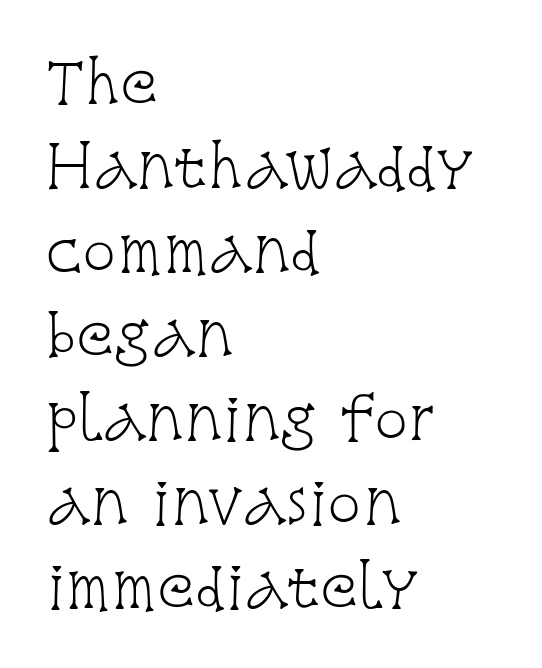
In CSS terms this would be text-align: left. Ink coverage per letter is moderate at most. Does extra space separate the letters? No, they use regular spacing. The passage shown is typed in a proportional face where columns would drift. Style check: upright.
